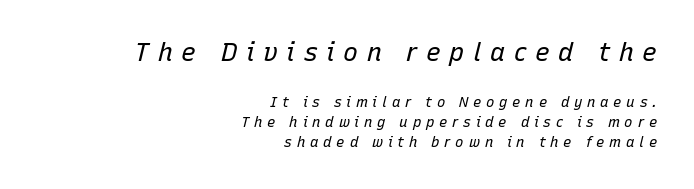
{"italic": "yes", "lean": "right", "slant_degrees": 15, "bold": "no", "underline": "no", "align": "right", "line_spacing": "normal", "line_spacing_ratio": 1.44, "letter_spacing": "wide", "letter_spacing_em": 0.34, "larger_block": "first", "size_ratio": 1.79, "glyph_px": 25}
